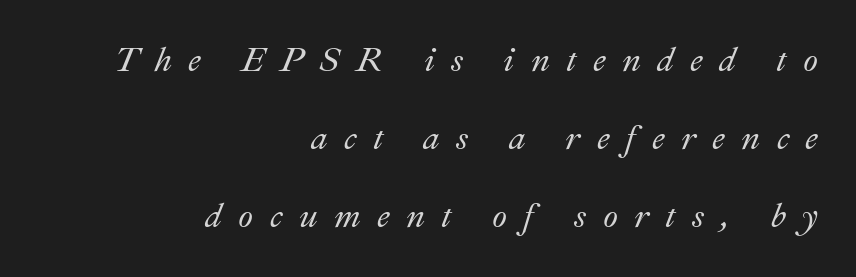
{"italic": "yes", "lean": "right", "slant_degrees": 22, "width": "normal", "stroke_contrast": "medium", "x_height": "small", "monospaced": "no", "underline": "no", "align": "right", "line_spacing": "loose", "line_spacing_ratio": 2.3, "letter_spacing": "wide", "letter_spacing_em": 0.48, "glyph_px": 34}
